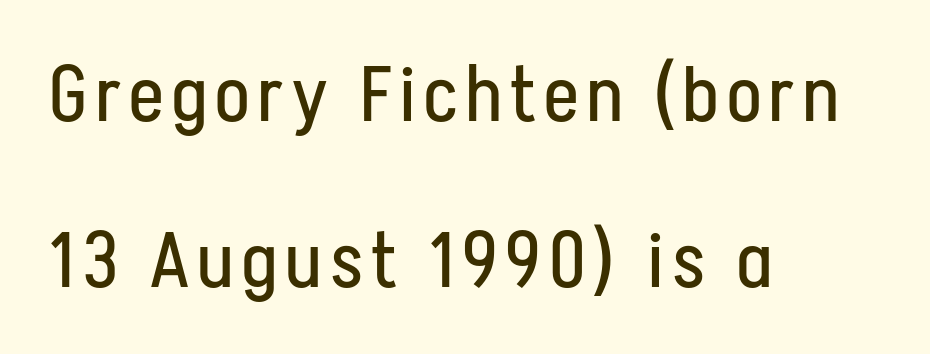
Q: Is the text bold? A: No.
Q: Is the text italic (slanted)? A: No, it is upright.
Q: Is the typeface a serif or a sans-serif typeface? A: Sans-serif.
Q: Is the text underlined? A: No.
Q: How is the paragraph aligned? A: Left-aligned.
Q: Is the spacing between lines tight, normal or loose? A: Loose.
Q: Width (condensed, normal, or wide)? A: Condensed.
Q: Stroke contrast? A: Low.
Q: x-height? A: Medium.
Q: Monospaced? A: No.
